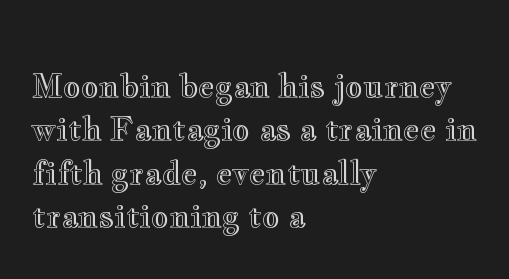
Designer's note — italics off, roman on. Do the characters align in a grid? No, the font is proportional. Horizontally, the lines are justified to the leading edge only. Plain, unruled lines of type. Characters follow at the spacing the type designer built in.
